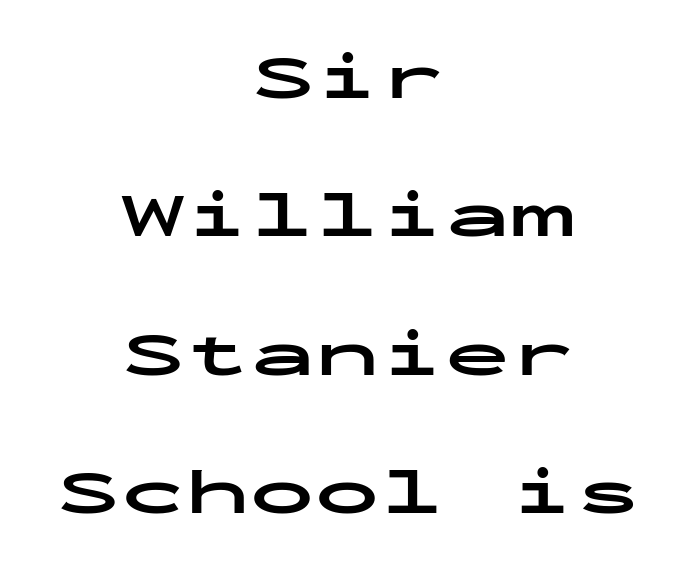
The image shows 65 px bold, wide sans-serif type, upright, monospaced; set centered, loose line spacing (2.13x), normal letter spacing, not underlined; low stroke contrast and a medium x-height.
